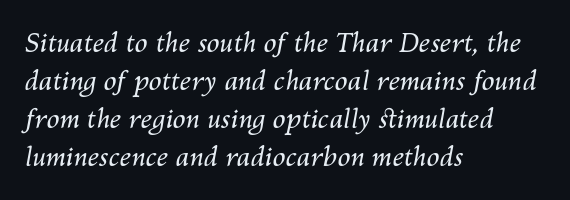
The weight tops out at a normal text grade. The rag falls on the right side of this text block. No extra tracking has been applied to these lines. Line spacing here is normal. Slant detected: the letters are inclined. Descender tails drop into unmarked territory.
